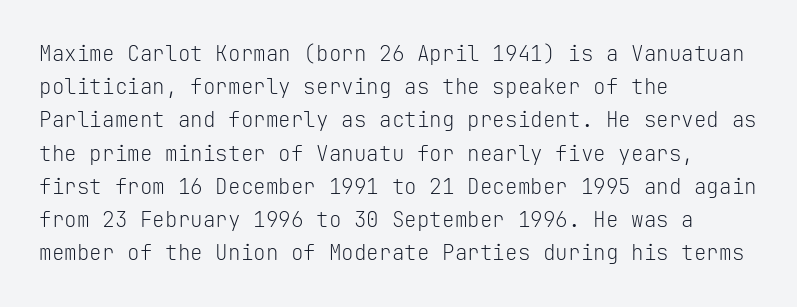
The face looks like a standard text weight, possibly lighter. Short and long lines alike share a common starting point at left. Vertically, the passage feels balanced, rows spaced as you'd expect. A bare baseline throughout the passage. Here the glyphs are tracked normally, forming tight word shapes.
